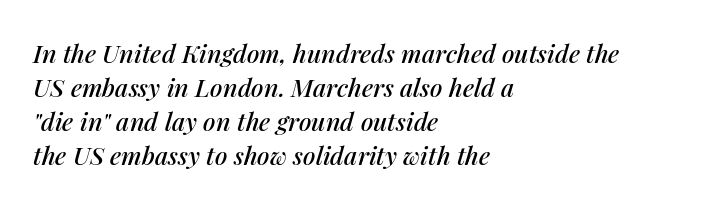
Nobody touched the tracking dial on this one. Anything drawn beneath the words? Only blank space. Quick note: italic. Regarding leading, the lines here are spaced in the standard way. Leftover space on each line is placed entirely after the last word.
